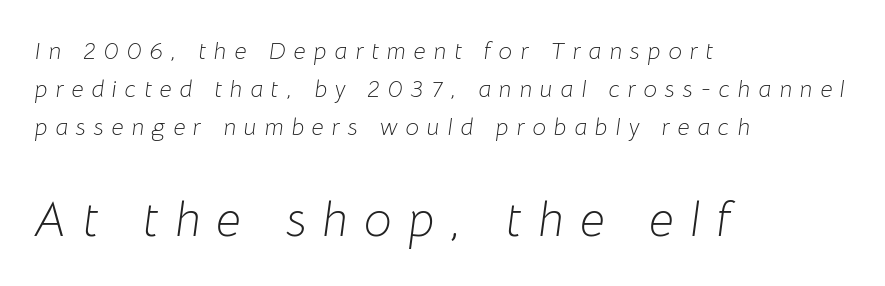
Q: Is the text bold? A: No.
Q: Is the text italic (slanted)? A: Yes, it leans right by about 8 degrees.
Q: Is the text underlined? A: No.
Q: How is the paragraph aligned? A: Left-aligned.
Q: Is the spacing between letters normal or unusually wide? A: Unusually wide.
Q: Is the spacing between lines tight, normal or loose? A: Normal.
Q: Which block of text is set in a larger size, the first (top) or the second (bottom)? A: The second (bottom) one.
Q: Width (condensed, normal, or wide)? A: Normal.
Q: Stroke contrast? A: Low.
Q: x-height? A: Medium.
Q: Monospaced? A: No.
